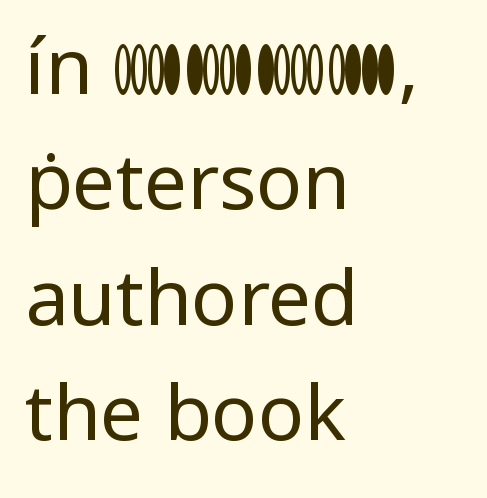
Compared with typical paragraphs, the rows here are spaced about the same. Bold? No — there's no thickening of the strokes. The type sits square on the baseline with zero lean. Check the space under the baseline: it is left empty.
